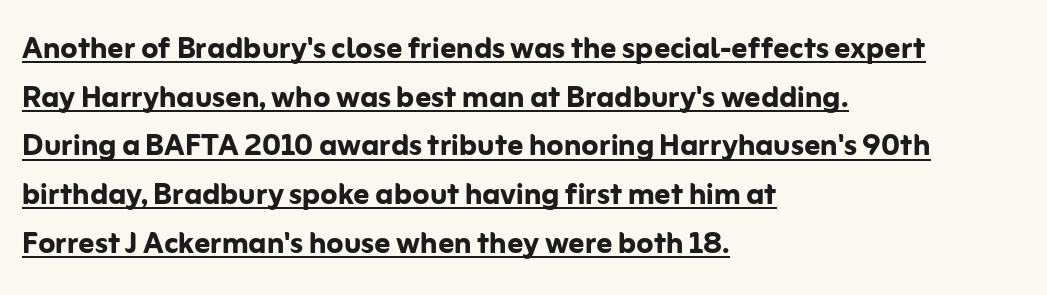
{"serif": "no", "italic": "no", "bold": "yes", "weight": "semibold", "width": "normal", "stroke_contrast": "low", "x_height": "medium", "monospaced": "no", "underline": "yes", "align": "left", "line_spacing": "normal", "line_spacing_ratio": 1.25, "letter_spacing": "normal", "letter_spacing_em": 0.0, "glyph_px": 39}
